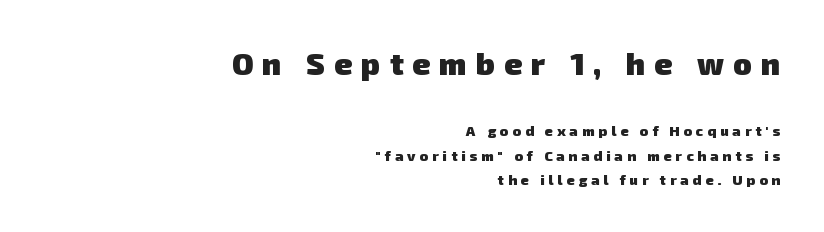
Nobody drew a line under any word here. The characters look thick and weighty, a clear bold. The letters are spread apart with noticeably loose tracking. This sample is right-justified, so line beginnings fall wherever the words allow. Do the characters align in a grid? No, the font is proportional. This layout puts the oversized block above and the modest block below.
